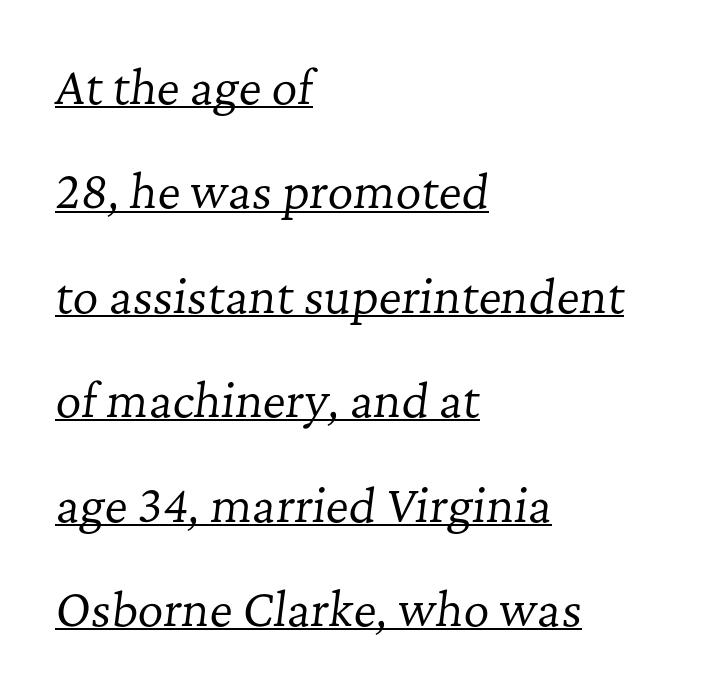
The line texture is even and compact thanks to regular tracking. The lettering tilts uniformly, giving the passage an italic look. Students, observe the line beneath the letters — that is underlining. Compared with typical paragraphs, the rows here are farther apart. Is the stroke heavy? The answer is a plain regular-or-lighter. Old-style or modern, the face here clearly has serifs.
